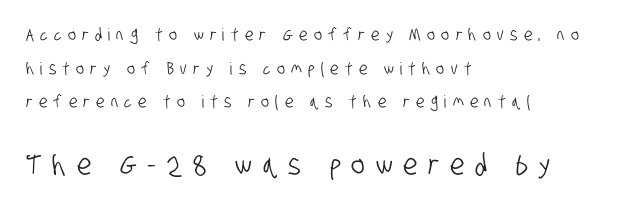
{"serif": "no", "width": "condensed", "stroke_contrast": "low", "x_height": "large", "monospaced": "no", "underline": "no", "align": "left", "line_spacing": "loose", "line_spacing_ratio": 1.98, "letter_spacing": "wide", "letter_spacing_em": 0.37, "larger_block": "second", "size_ratio": 1.71, "glyph_px": 29}
